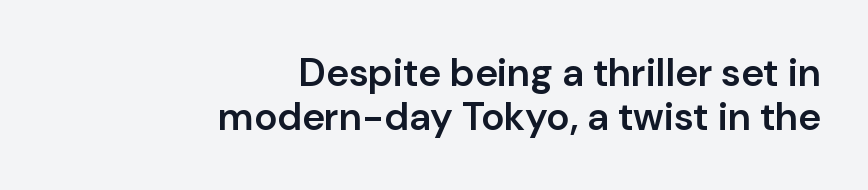
{"serif": "no", "italic": "no", "bold": "semi", "weight": "semibold", "width": "normal", "stroke_contrast": "low", "x_height": "medium", "monospaced": "no", "underline": "no", "align": "right", "line_spacing": "tight", "line_spacing_ratio": 1.12, "letter_spacing": "normal", "letter_spacing_em": 0.0, "glyph_px": 39}
